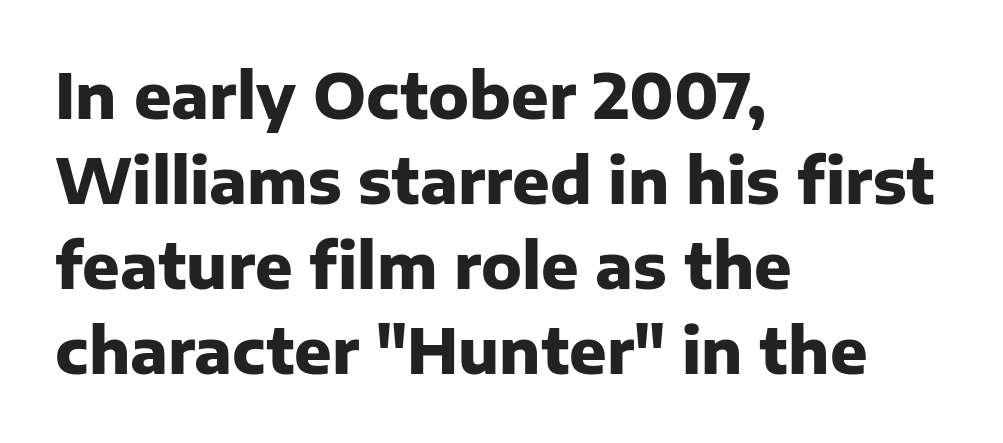
The image shows 62 px heavy sans-serif type, upright; set left-aligned, normal line spacing (1.37x), normal letter spacing, not underlined; low stroke contrast and a medium x-height.
